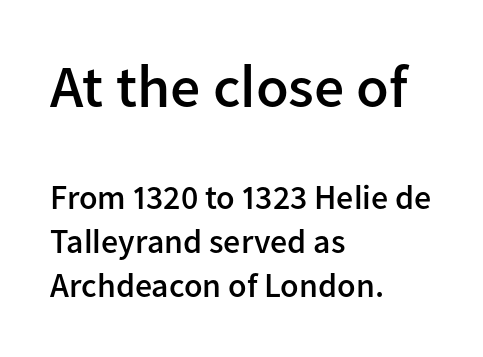
{"serif": "no", "italic": "no", "bold": "semi", "weight": "semibold", "width": "normal", "stroke_contrast": "low", "x_height": "medium", "monospaced": "no", "underline": "no", "align": "left", "line_spacing": "normal", "line_spacing_ratio": 1.3, "letter_spacing": "normal", "letter_spacing_em": 0.0, "larger_block": "first", "size_ratio": 1.76, "glyph_px": 60}
